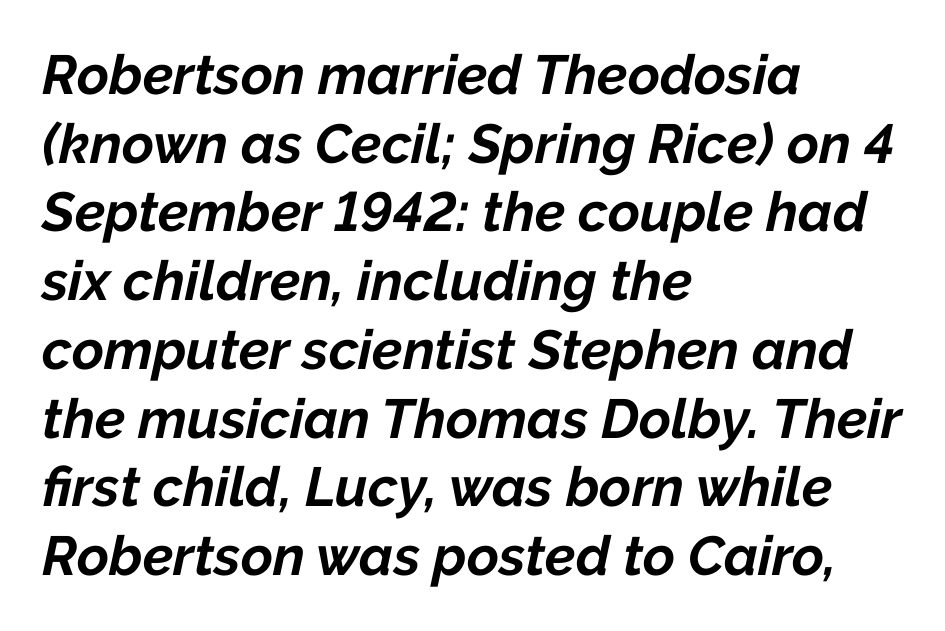
Q: Is the text bold? A: Yes.
Q: Is the text italic (slanted)? A: Yes, it leans right by about 12 degrees.
Q: Is the text underlined? A: No.
Q: How is the paragraph aligned? A: Left-aligned.
Q: Is the spacing between letters normal or unusually wide? A: Normal.
Q: Is the spacing between lines tight, normal or loose? A: Normal.
Q: Width (condensed, normal, or wide)? A: Normal.
Q: Stroke contrast? A: Low.
Q: x-height? A: Medium.
Q: Monospaced? A: No.
